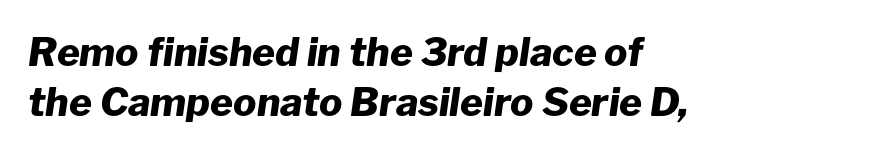
There's an unmistakable incline to the writing here. Is this a fixed-width face? No — the glyphs have proportional, varying widths. What's the leading like? Ordinary, nothing unusual. Bare-footed words on every line.
